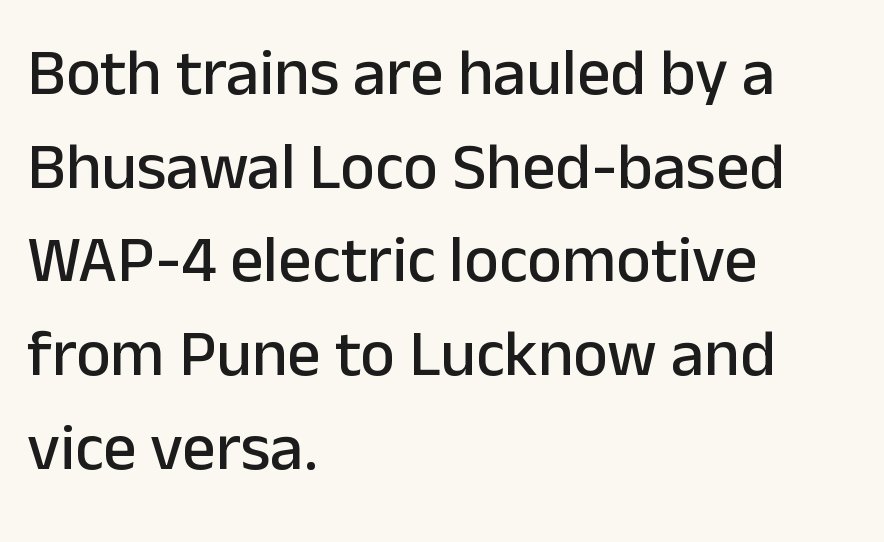
The image shows 66 px sans-serif type, upright; set left-aligned, normal line spacing (1.42x), normal letter spacing, not underlined; low stroke contrast and a medium x-height.
